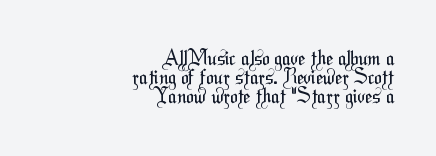
{"bold": "no", "underline": "no", "align": "right", "line_spacing": "tight", "line_spacing_ratio": 0.96, "letter_spacing": "normal", "letter_spacing_em": 0.0, "glyph_px": 20}
